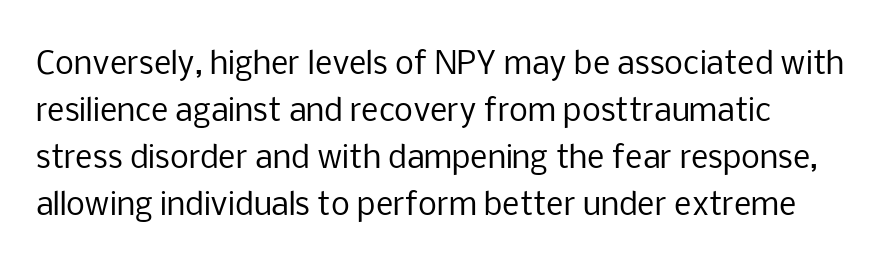
Q: Is the text bold? A: No.
Q: Is the text italic (slanted)? A: No, it is upright.
Q: Is the typeface a serif or a sans-serif typeface? A: Sans-serif.
Q: Is the text underlined? A: No.
Q: Is the spacing between letters normal or unusually wide? A: Normal.
Q: Is the spacing between lines tight, normal or loose? A: Normal.
Q: Width (condensed, normal, or wide)? A: Normal.
Q: Stroke contrast? A: Low.
Q: x-height? A: Medium.
Q: Monospaced? A: No.
